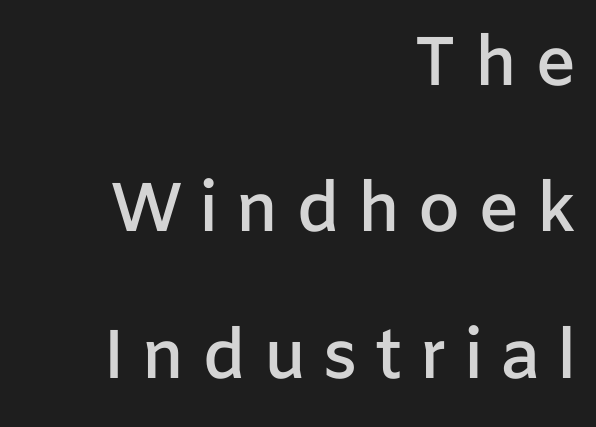
One glance says open: line gaps are wider than usual. On the weight axis this lands at semibold, roughly 600. The area under the type is left untouched. Unlike italic type, these characters show no tilt at all. Where is the straight margin? On the right. Looks like regular typesetting: each glyph gets only the width it needs.
